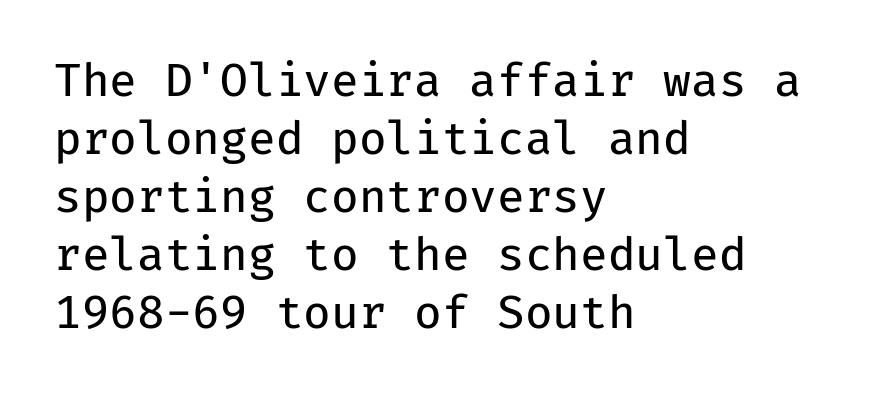
The strokes are not fattened; the text isn't bold. Letter spacing: default. A clean baseline with only descenders dipping below it. Notice how descenders clear the ascenders below comfortably — that's standard leading. The font family rendered here belongs to the sans-serif group. Leftover space on each line is placed entirely after the last word.
